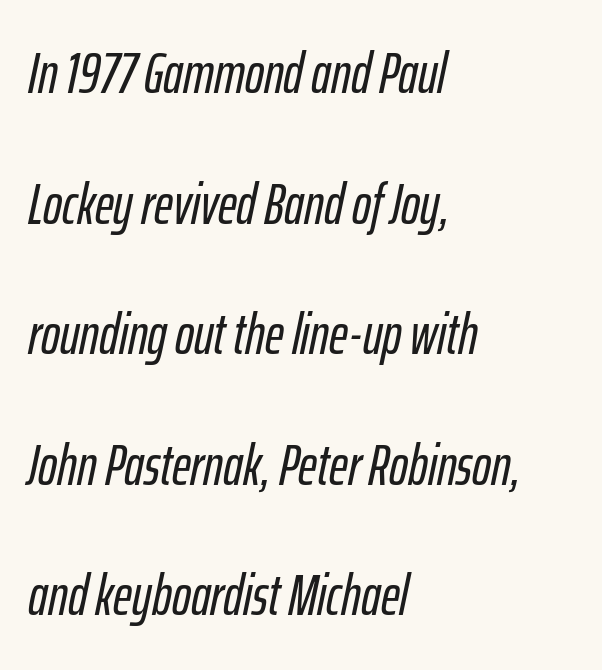
The image shows 57 px condensed type, italic (leaning right); set left-aligned, loose line spacing (2.29x), normal letter spacing, not underlined; low stroke contrast and a medium x-height.
